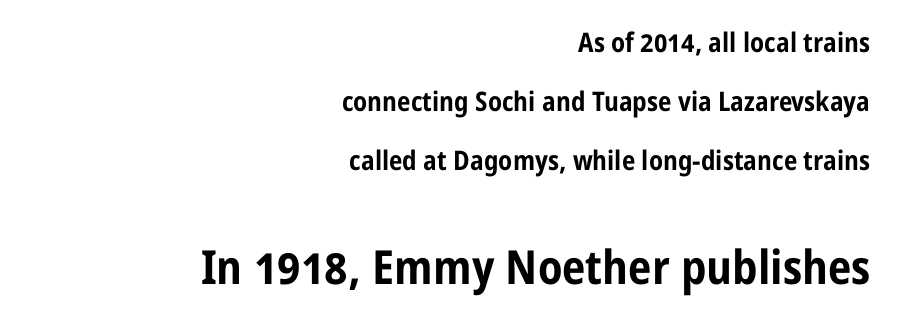
The image shows 47 px bold, condensed sans-serif type, upright; set right-aligned, loose line spacing (2.19x), normal letter spacing, not underlined; the second (bottom) block is 1.74x larger; low stroke contrast and a medium x-height.
